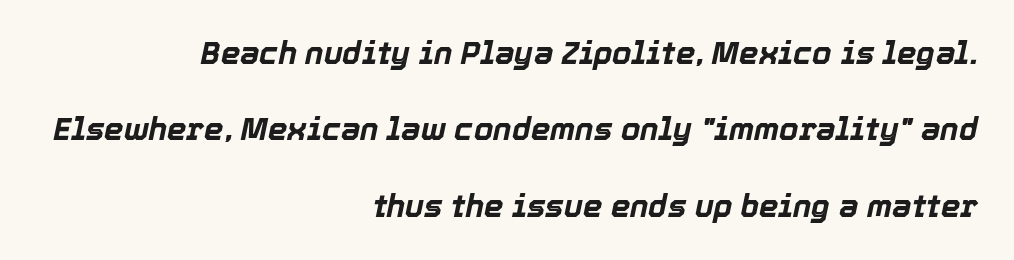
Q: Is the text bold? A: Yes.
Q: Is the text italic (slanted)? A: Yes, it leans right by about 12 degrees.
Q: Is the text underlined? A: No.
Q: How is the paragraph aligned? A: Right-aligned.
Q: Is the spacing between letters normal or unusually wide? A: Normal.
Q: Is the spacing between lines tight, normal or loose? A: Loose.
Q: Width (condensed, normal, or wide)? A: Normal.
Q: x-height? A: Medium.
Q: Monospaced? A: No.
